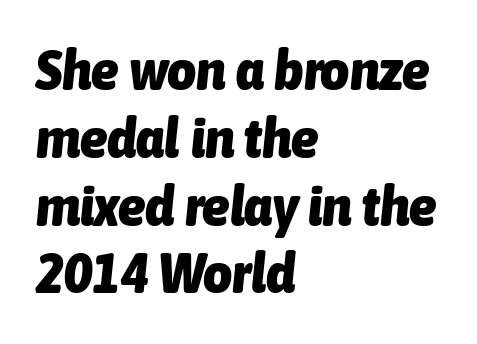
The image shows 56 px heavy, condensed type, italic (leaning right); set left-aligned, line spacing 1.21x, normal letter spacing, not underlined; low stroke contrast and a medium x-height.
